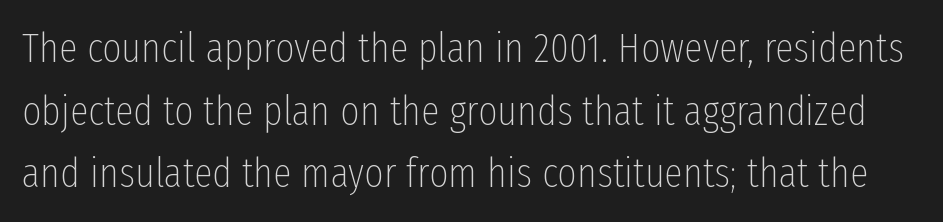
{"serif": "no", "italic": "no", "bold": "no", "weight": "thin", "width": "condensed", "stroke_contrast": "low", "x_height": "medium", "monospaced": "no", "underline": "no", "line_spacing": "normal", "line_spacing_ratio": 1.49, "letter_spacing": "normal", "letter_spacing_em": 0.0, "glyph_px": 42}
